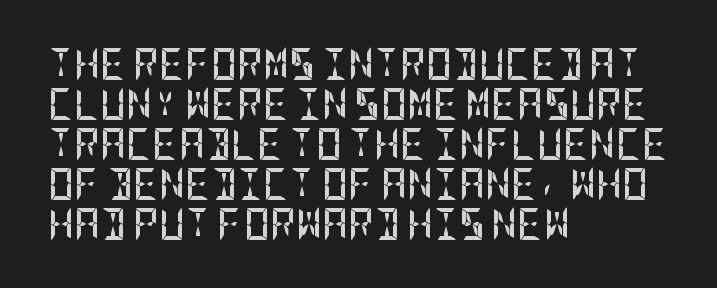
{"serif": "no", "italic": "no", "bold": "yes", "weight": "semibold", "width": "condensed", "stroke_contrast": "low", "x_height": "large", "underline": "no", "align": "left", "line_spacing": "normal", "line_spacing_ratio": 1.25, "letter_spacing": "normal", "letter_spacing_em": 0.0, "glyph_px": 32}
